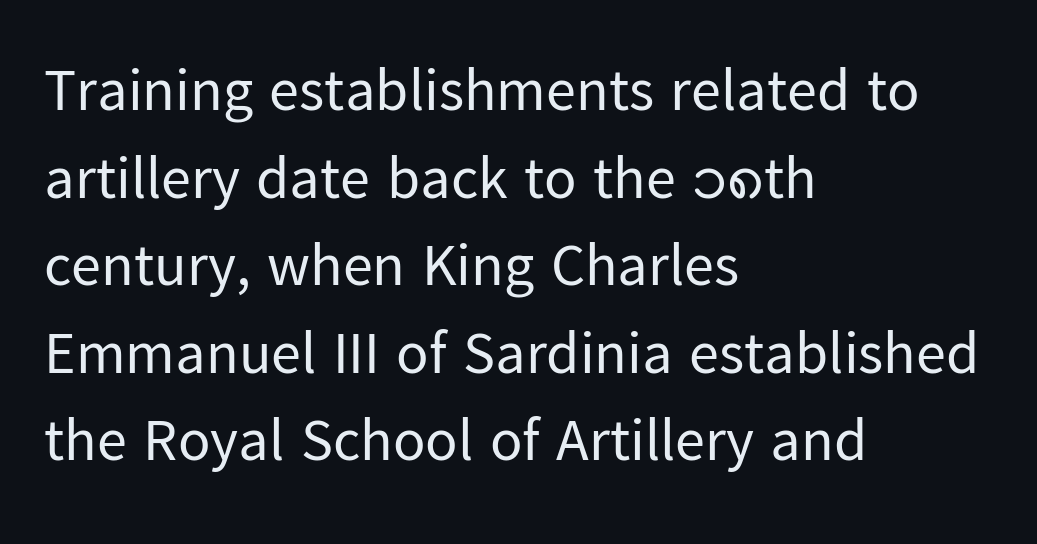
{"serif": "no", "italic": "no", "bold": "no", "weight": "regular", "width": "normal", "stroke_contrast": "low", "x_height": "medium", "monospaced": "no", "underline": "no", "align": "left", "line_spacing": "normal", "line_spacing_ratio": 1.46, "letter_spacing": "normal", "letter_spacing_em": 0.0, "glyph_px": 60}
